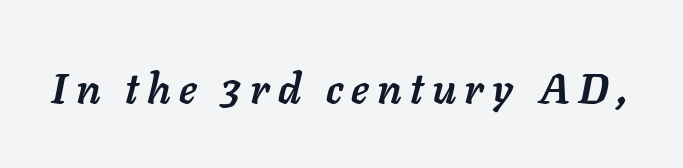
The image shows 42 px semibold type, italic (leaning right); set unusually wide letter spacing (+0.2 em), not underlined; low stroke contrast and a medium x-height.
